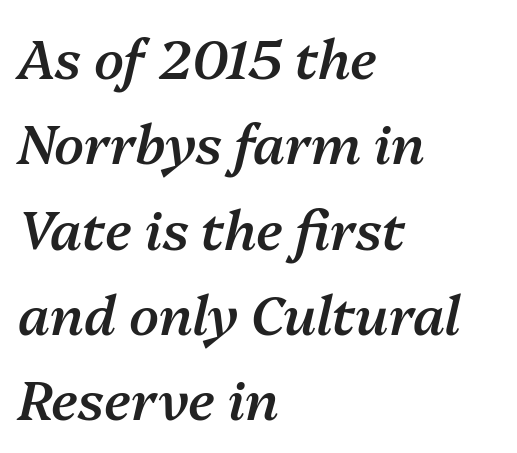
Unmarked baselines from the first word to the last. Think of a printed novel: that variable character pitch is what you see here. The text carries the slant typical of an italic or oblique font. The text block is weighted toward the left margin, trailing off unevenly rightward.
